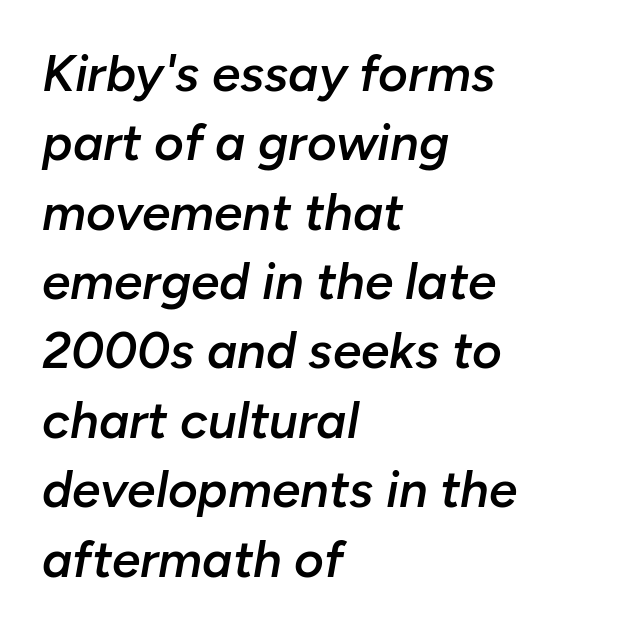
The image shows 51 px semibold type, italic (leaning right); set left-aligned, normal line spacing (1.36x), normal letter spacing, not underlined; low stroke contrast and a medium x-height.
